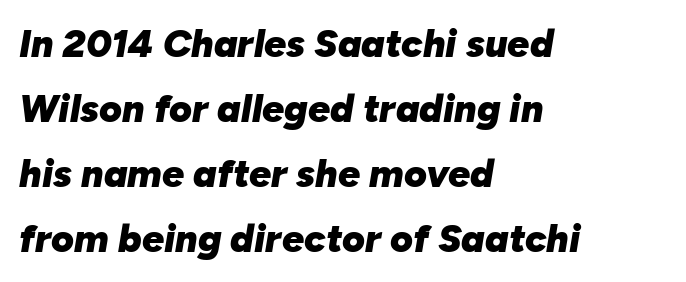
The image shows 39 px heavy type, italic (leaning right); set left-aligned, normal line spacing (1.67x), normal letter spacing, not underlined; low stroke contrast and a medium x-height.
